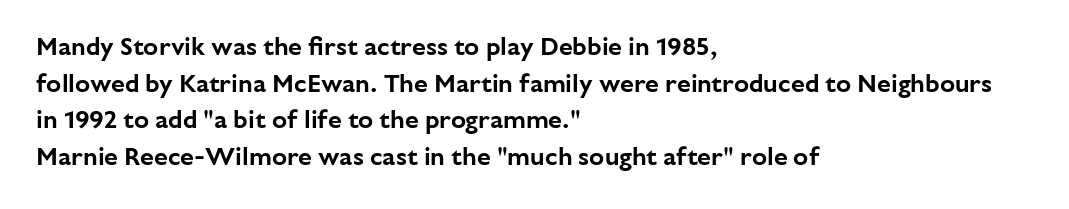
Q: Is the text italic (slanted)? A: No, it is upright.
Q: Is the text underlined? A: No.
Q: How is the paragraph aligned? A: Left-aligned.
Q: Is the spacing between letters normal or unusually wide? A: Normal.
Q: Is the spacing between lines tight, normal or loose? A: Normal.
